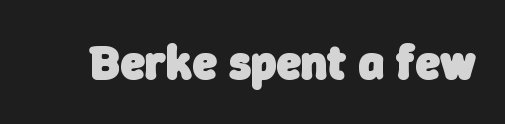
{"serif": "no", "bold": "yes", "weight": "heavy", "width": "normal", "stroke_contrast": "low", "x_height": "medium", "monospaced": "no", "underline": "no", "letter_spacing": "normal", "letter_spacing_em": 0.0, "glyph_px": 49}
